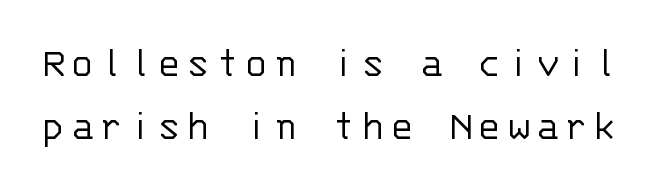
{"serif": "no", "italic": "no", "bold": "no", "weight": "light", "width": "normal", "stroke_contrast": "low", "x_height": "large", "monospaced": "yes", "underline": "no", "line_spacing": "normal", "line_spacing_ratio": 1.43, "glyph_px": 44}
